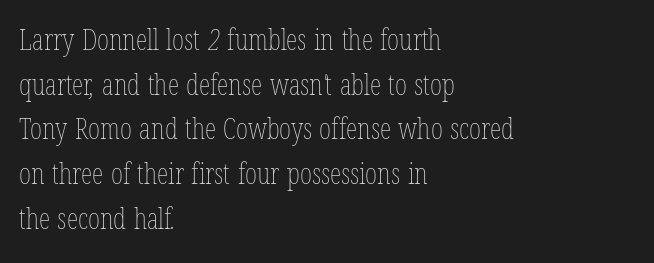
These lines are rendered in a variable-pitch font. A normal amount of white space separates one row of letters from the next. Clear beneath every line of the passage. If you drew a ruler down the left edge, every line would touch it. A light-to-regular cut is what we see here.
